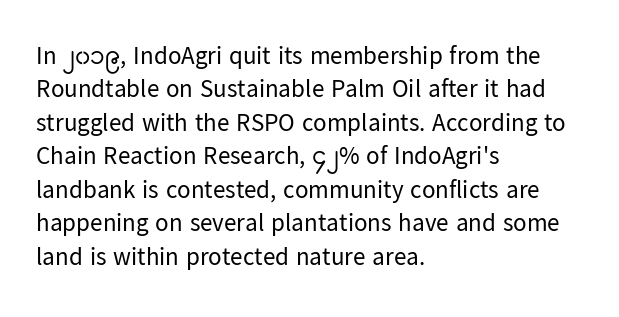
{"italic": "no", "bold": "no", "underline": "no", "align": "left", "line_spacing": "normal", "line_spacing_ratio": 1.34, "letter_spacing": "normal", "letter_spacing_em": 0.0, "glyph_px": 25}
